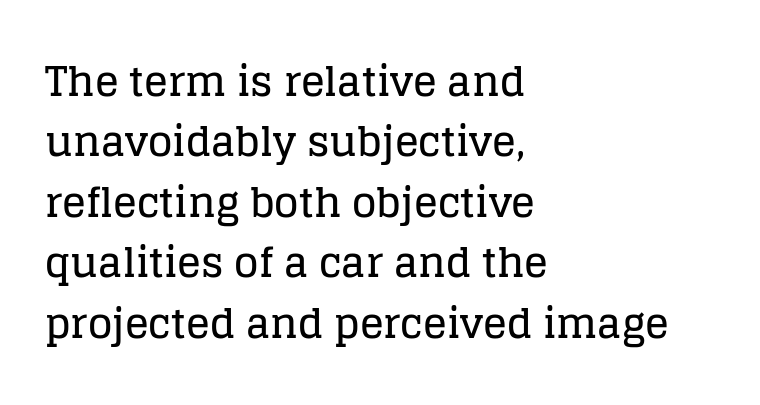
The image shows 40 px serif type, upright; set left-aligned, normal line spacing (1.51x), normal letter spacing, not underlined; low stroke contrast and a large x-height.
